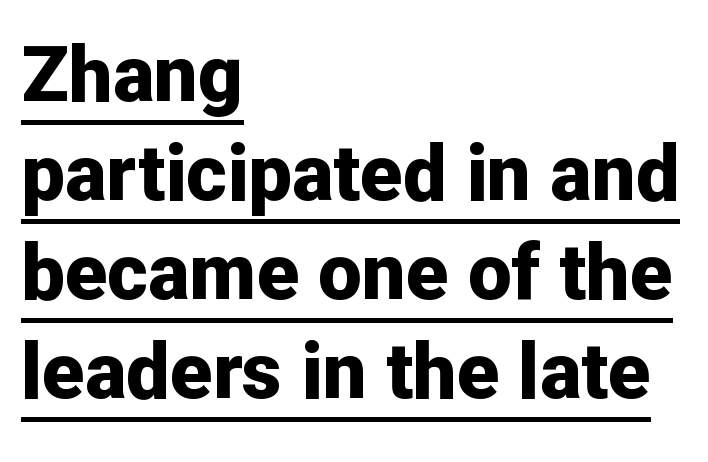
Q: Is the text bold? A: Yes.
Q: Is the text italic (slanted)? A: No, it is upright.
Q: Is the typeface a serif or a sans-serif typeface? A: Sans-serif.
Q: Is the text underlined? A: Yes.
Q: How is the paragraph aligned? A: Left-aligned.
Q: Is the spacing between letters normal or unusually wide? A: Normal.
Q: Is the spacing between lines tight, normal or loose? A: Normal.
Q: Width (condensed, normal, or wide)? A: Normal.
Q: Stroke contrast? A: Low.
Q: x-height? A: Medium.
Q: Monospaced? A: No.
